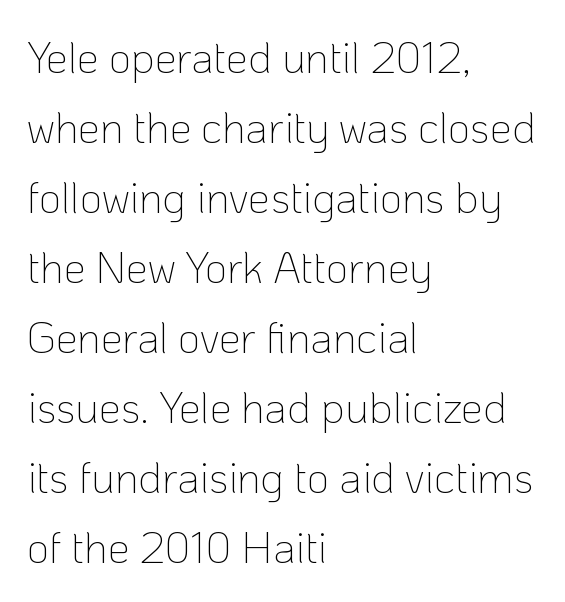
Q: Is the text bold? A: No.
Q: Is the text italic (slanted)? A: No, it is upright.
Q: Is the typeface a serif or a sans-serif typeface? A: Sans-serif.
Q: Is the text underlined? A: No.
Q: How is the paragraph aligned? A: Left-aligned.
Q: Is the spacing between letters normal or unusually wide? A: Normal.
Q: Is the spacing between lines tight, normal or loose? A: Normal.
Q: Width (condensed, normal, or wide)? A: Normal.
Q: Stroke contrast? A: Low.
Q: x-height? A: Medium.
Q: Monospaced? A: No.
